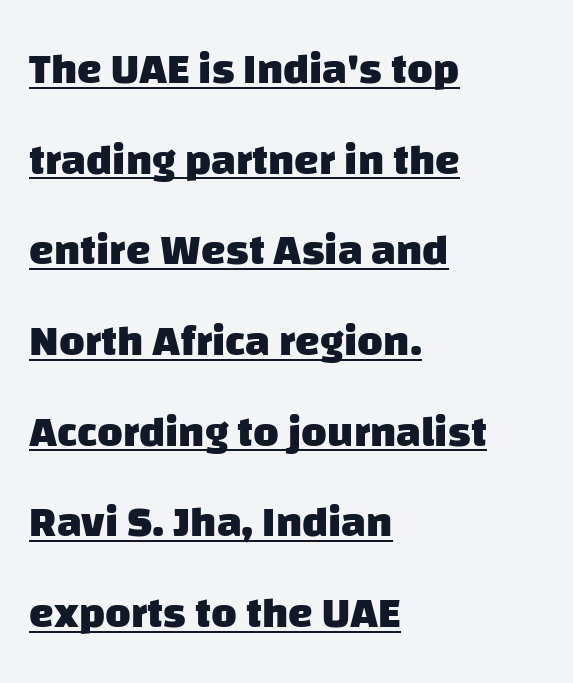
{"serif": "no", "bold": "yes", "weight": "heavy", "width": "normal", "stroke_contrast": "low", "x_height": "large", "monospaced": "no", "underline": "yes", "align": "left", "line_spacing": "loose", "line_spacing_ratio": 2.06, "letter_spacing": "normal", "letter_spacing_em": 0.0, "glyph_px": 44}
